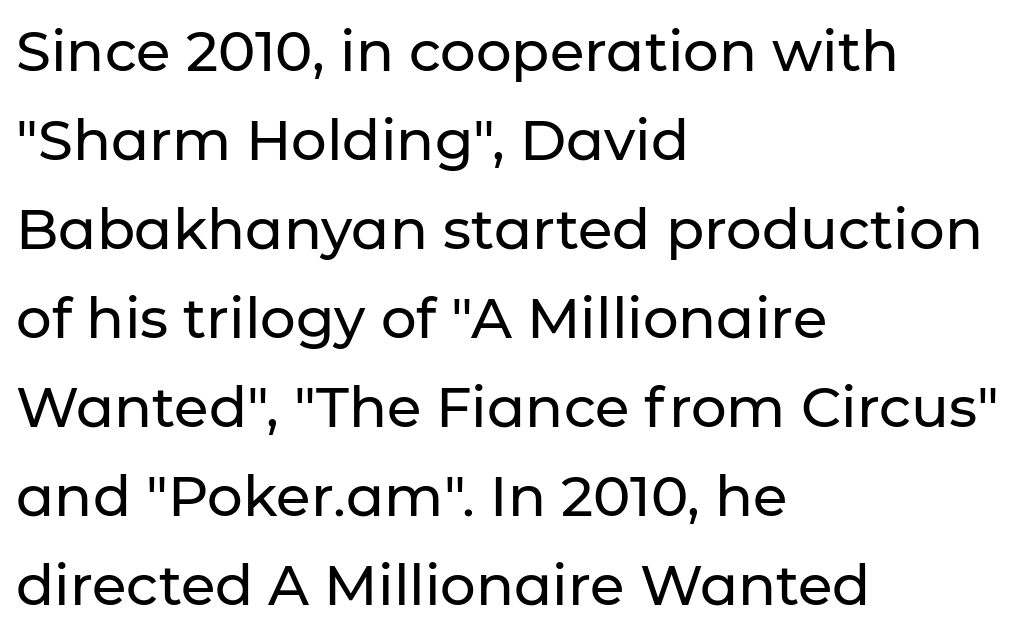
The rows are spaced the way most documents space them. Beneath every word, the page is bare. Is there any slant? The stems are plumb. Do the characters align in a grid? No, the font is proportional. In CSS terms this would be text-align: left. A sans-serif font was chosen for this passage.
